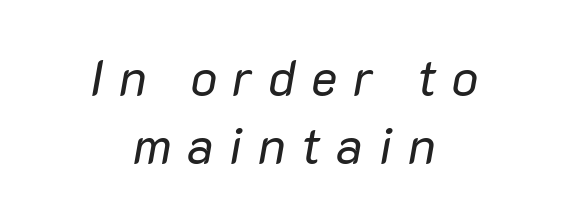
The vertical gap from one line to the next is medium. The rendering applies a slant to the glyphs. Think standard paragraph weight, or any step lighter than that. The rag falls on both sides of this text block equally.
